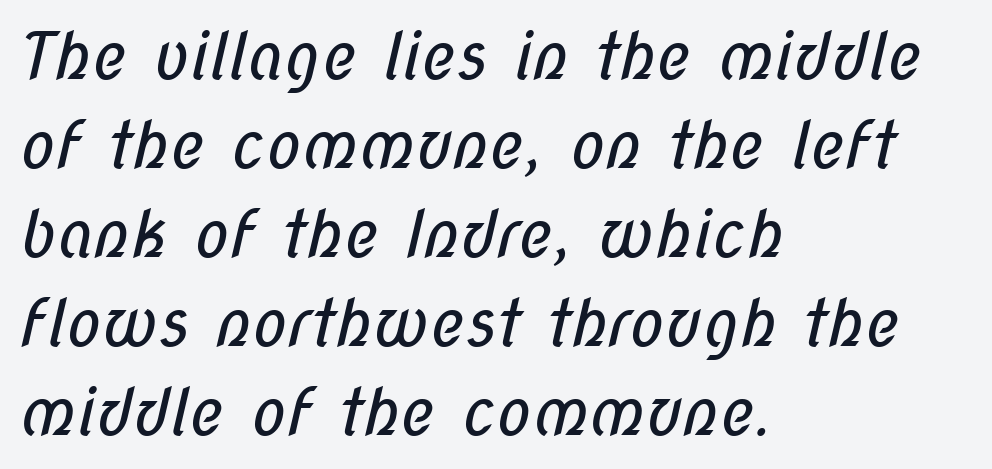
Q: Is the text bold? A: No.
Q: Is the typeface a serif or a sans-serif typeface? A: Sans-serif.
Q: Is the text underlined? A: No.
Q: How is the paragraph aligned? A: Left-aligned.
Q: Is the spacing between letters normal or unusually wide? A: Normal.
Q: Is the spacing between lines tight, normal or loose? A: Normal.
Q: Width (condensed, normal, or wide)? A: Condensed.
Q: Stroke contrast? A: Low.
Q: x-height? A: Medium.
Q: Monospaced? A: No.
